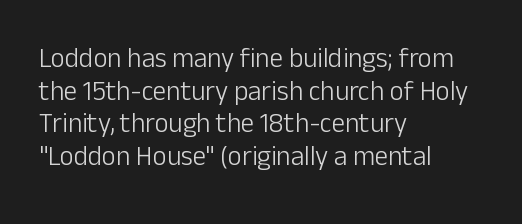
What stands out about the letter spacing? Nothing — it is the standard amount. This is not heavy type; no bold has been used. Just letters on the line, the space beneath them empty. Notice how the stems are strictly vertical — no italics here. This rendering uses left alignment, leaving the right contour irregular.
